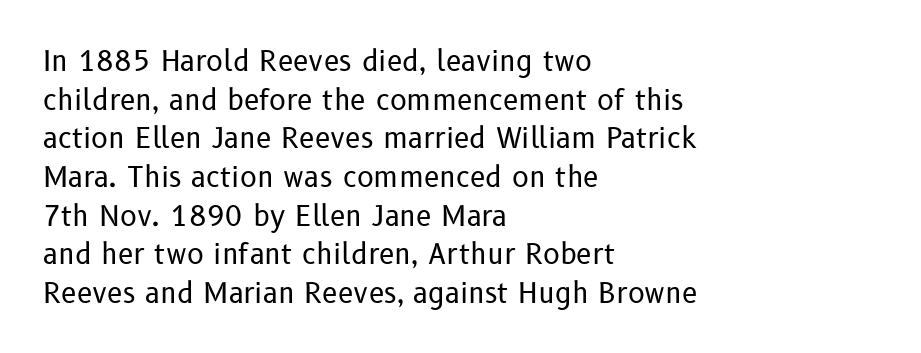
These lines are set flush left with a ragged right edge. Varying glyph widths throughout — classic text-font behaviour. Is this a sans? Yes — the strokes have no serifs. Bare-footed words on every line. Rows of type keep a routine distance in the vertical direction.
